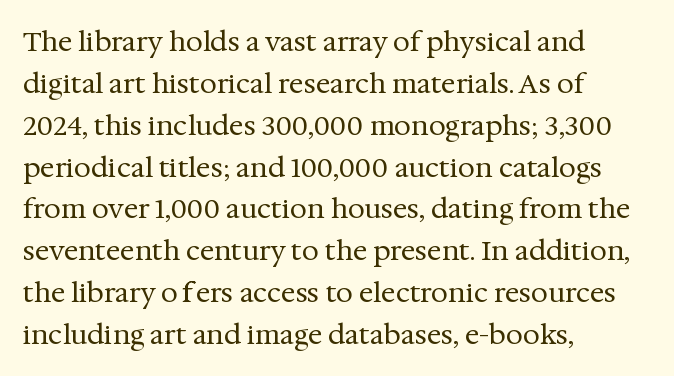
Anything drawn beneath the words? Only blank space. Each word holds together tightly as a unit, with standard inter-letter gaps. Each stroke keeps to a modest, everyday thickness or less. Normally led — the rows are evenly, conventionally spaced. In CSS terms this would be text-align: left. Does the lettering tilt? It doesn't — this is upright.
